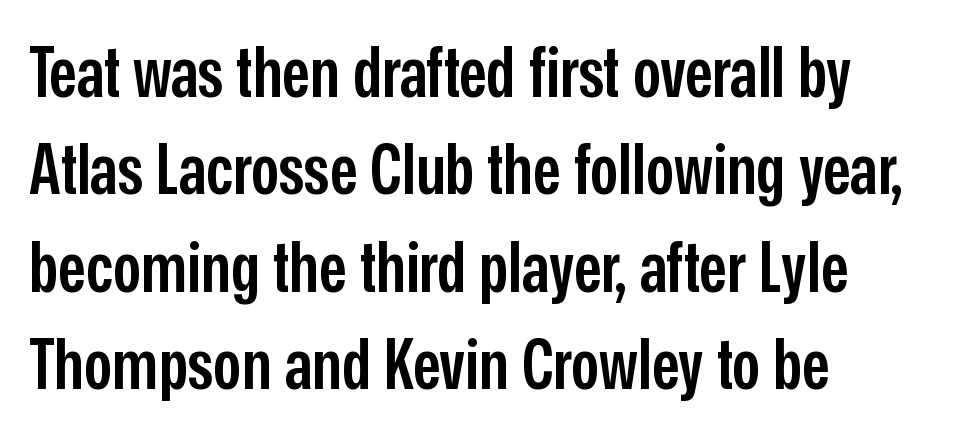
A bare baseline throughout the passage. The typeface chosen for these lines omits serifs. Stems and bowls a touch heavier than normal — semibold. These lines are rendered in a variable-pitch font. The rag falls on the right side of this text block. Characters follow at the spacing the type designer built in.
